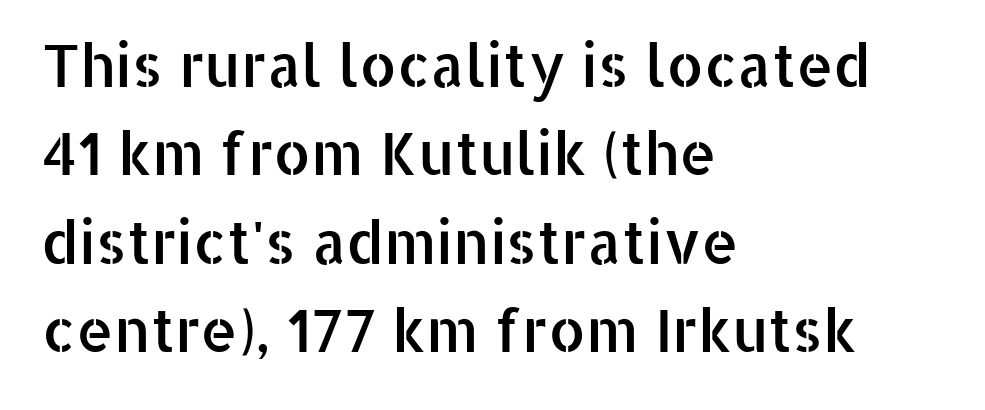
The image shows 59 px sans-serif type, upright; set left-aligned, normal line spacing (1.5x), normal letter spacing, not underlined; low stroke contrast and a medium x-height.
